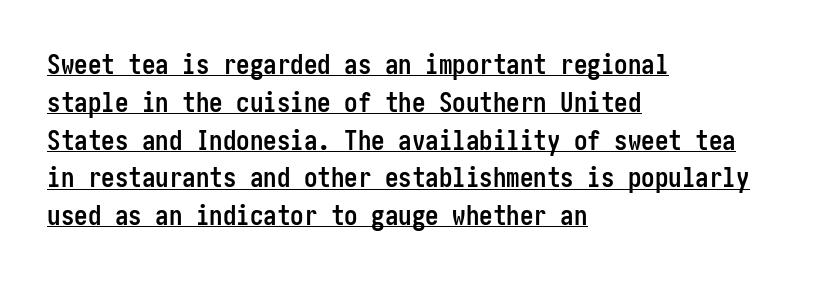
Q: Is the text bold? A: Yes.
Q: Is the text italic (slanted)? A: No, it is upright.
Q: Is the text underlined? A: Yes.
Q: How is the paragraph aligned? A: Left-aligned.
Q: Is the spacing between letters normal or unusually wide? A: Normal.
Q: Is the spacing between lines tight, normal or loose? A: Normal.
